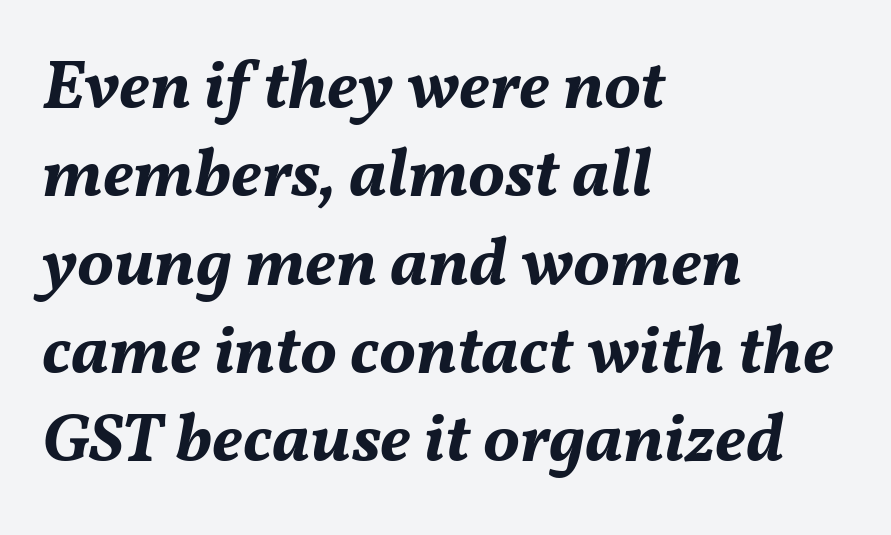
Q: Is the text bold? A: Yes.
Q: Is the text italic (slanted)? A: Yes, it leans right by about 11 degrees.
Q: Is the text underlined? A: No.
Q: How is the paragraph aligned? A: Left-aligned.
Q: Is the spacing between letters normal or unusually wide? A: Normal.
Q: Is the spacing between lines tight, normal or loose? A: Normal.
Q: Width (condensed, normal, or wide)? A: Normal.
Q: Stroke contrast? A: Medium.
Q: x-height? A: Medium.
Q: Monospaced? A: No.
